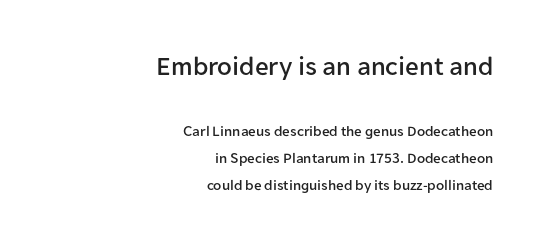
Q: Is the text italic (slanted)? A: No, it is upright.
Q: Is the text underlined? A: No.
Q: How is the paragraph aligned? A: Right-aligned.
Q: Is the spacing between letters normal or unusually wide? A: Normal.
Q: Which block of text is set in a larger size, the first (top) or the second (bottom)? A: The first (top) one.
